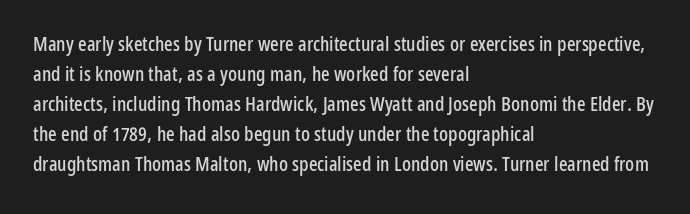
{"italic": "no", "underline": "no", "align": "left", "line_spacing": "normal", "line_spacing_ratio": 1.5, "letter_spacing": "normal", "letter_spacing_em": 0.0, "glyph_px": 20}
